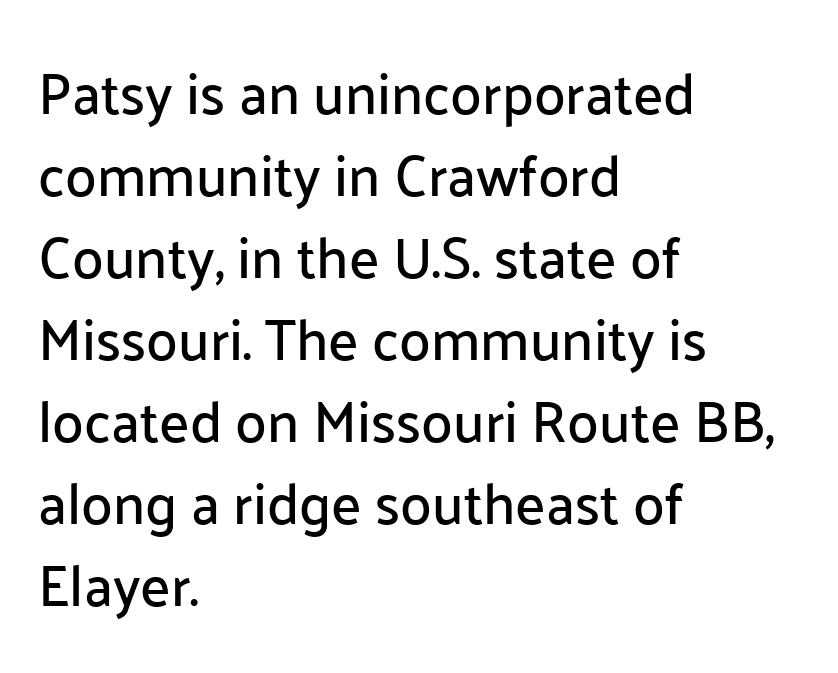
Q: Is the text italic (slanted)? A: No, it is upright.
Q: Is the typeface a serif or a sans-serif typeface? A: Sans-serif.
Q: Is the text underlined? A: No.
Q: How is the paragraph aligned? A: Left-aligned.
Q: Is the spacing between letters normal or unusually wide? A: Normal.
Q: Is the spacing between lines tight, normal or loose? A: Normal.
Q: Width (condensed, normal, or wide)? A: Normal.
Q: Stroke contrast? A: Low.
Q: x-height? A: Medium.
Q: Monospaced? A: No.
